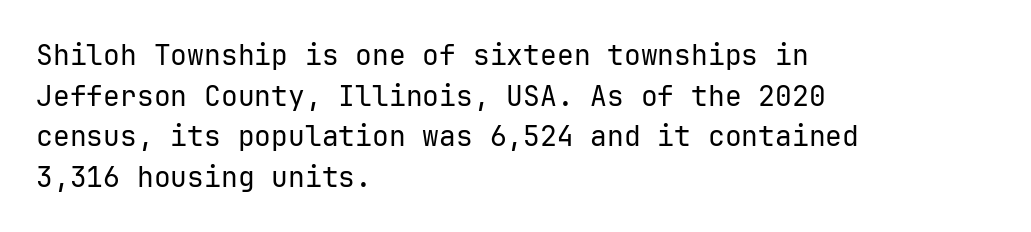
{"serif": "no", "italic": "no", "bold": "no", "weight": "regular", "width": "normal", "stroke_contrast": "low", "x_height": "medium", "monospaced": "yes", "underline": "no", "align": "left", "line_spacing": "normal", "line_spacing_ratio": 1.45, "letter_spacing": "normal", "letter_spacing_em": 0.0, "glyph_px": 28}
